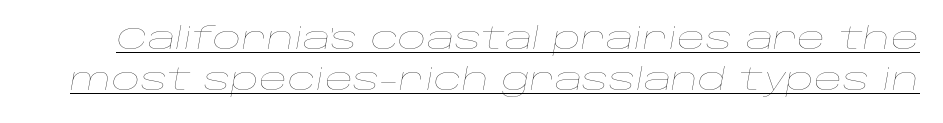
{"italic": "yes", "lean": "right", "slant_degrees": 10, "bold": "no", "weight": "thin", "width": "wide", "stroke_contrast": "low", "x_height": "large", "monospaced": "no", "underline": "yes", "line_spacing": "normal", "line_spacing_ratio": 1.33, "letter_spacing": "normal", "letter_spacing_em": 0.0, "glyph_px": 31}
